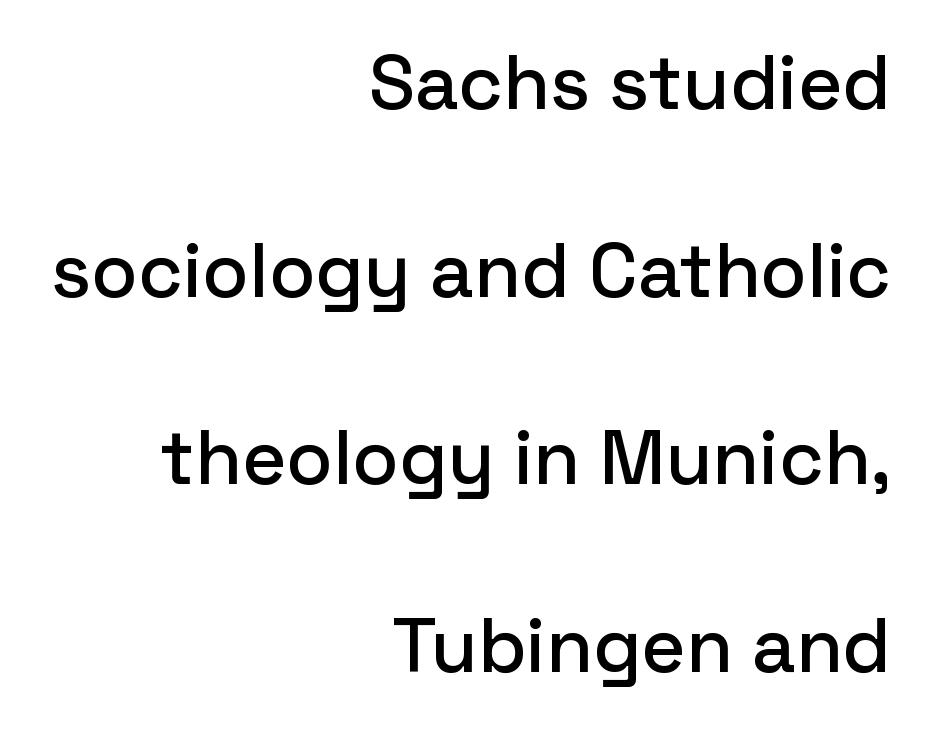
Glyph-to-glyph distance matches everyday printed text. Observe the absence of serifs on each vertical stroke in this sample. Nope, not italic — everything's standing straight. Proportional: the letters do not fall into vertical columns. The gap between lines stays unmarked. Line spacing here is loose.
